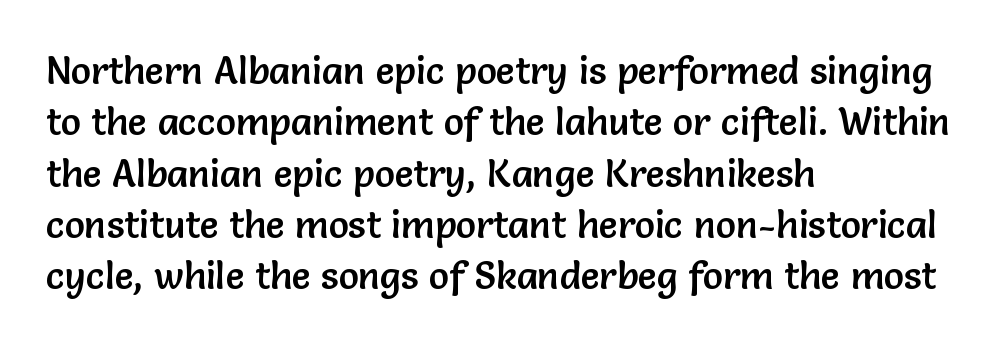
Does the leading feel generous? No, just average. Observe the absence of serifs on each vertical stroke in this sample. The lettering stays uniformly vertical, giving the passage a roman look. The paragraph has a hard left edge and a soft right edge. Plain, unruled lines of type.
